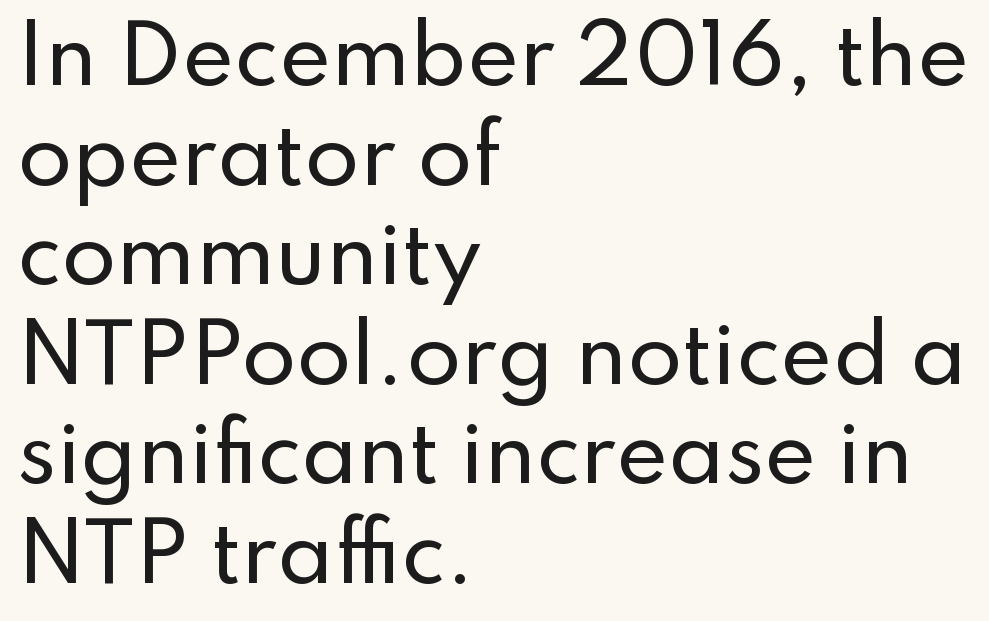
The paragraph shown leans on its left margin. The glyphs are unaccompanied by any horizontal stroke below them. Serif or sans? Sans — the stroke terminals are bare. The letters advance in unequal steps, a hallmark of proportional type. The line texture is even and compact thanks to regular tracking.
